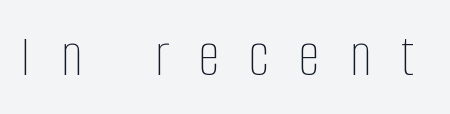
The image shows 61 px thin, condensed type, upright; set unusually wide letter spacing (+0.49 em), not underlined; low stroke contrast and a large x-height.
